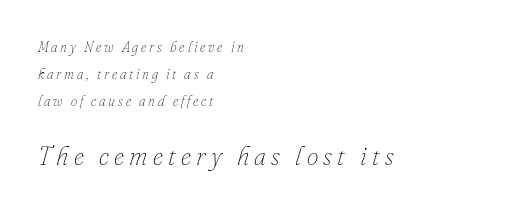
The image shows 26 px text type, italic (leaning right); set left-aligned, loose line spacing (1.92x), unusually wide letter spacing (+0.2 em), not underlined; the second (bottom) block is 1.86x larger.
